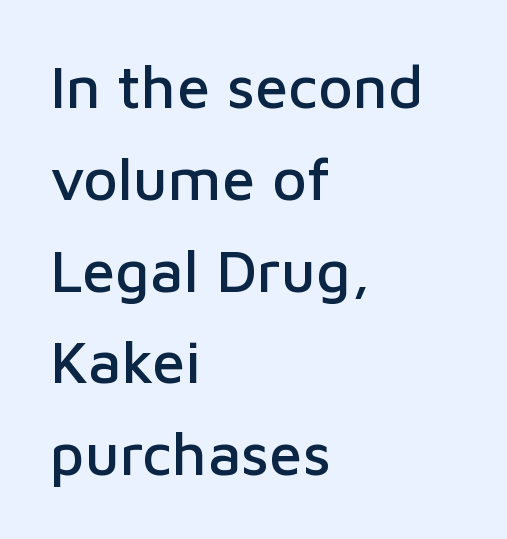
Each word holds together tightly as a unit, with standard inter-letter gaps. The block of text has a typical density, with ordinary space between rows. Characters remain perfectly vertical along every line. Font category for this specimen: sans-serif.
